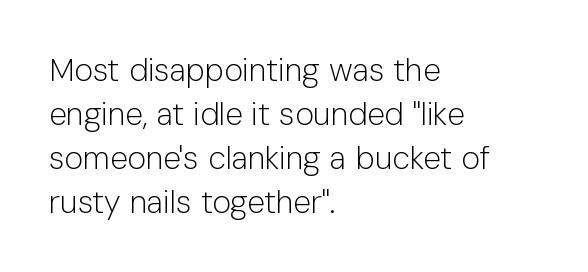
Q: Is the text bold? A: No.
Q: Is the text italic (slanted)? A: No, it is upright.
Q: Is the typeface a serif or a sans-serif typeface? A: Sans-serif.
Q: Is the text underlined? A: No.
Q: How is the paragraph aligned? A: Left-aligned.
Q: Is the spacing between letters normal or unusually wide? A: Normal.
Q: Is the spacing between lines tight, normal or loose? A: Normal.
Q: Width (condensed, normal, or wide)? A: Normal.
Q: Stroke contrast? A: Low.
Q: x-height? A: Medium.
Q: Monospaced? A: No.
